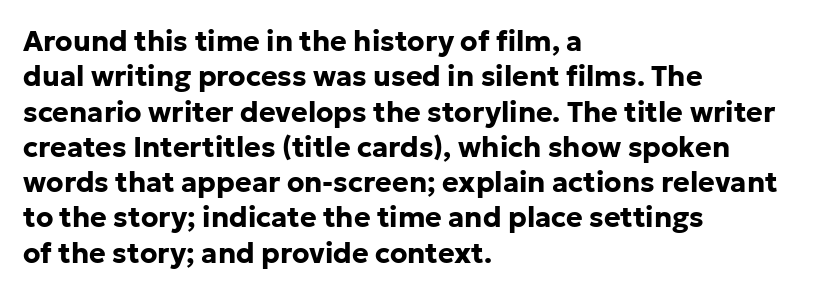
The specimen omits any rule beneath the text block's lines. Characters follow at the spacing the type designer built in. If you measured baseline to baseline, you'd find a middling distance. This rendering uses left alignment, leaving the right contour irregular. Look at the bottom of the vertical strokes: they stop flat, with no serifs.
